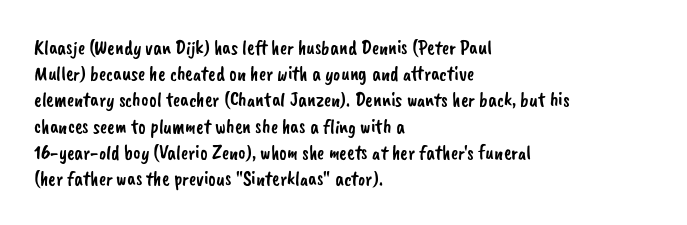
Interline gaps are of average width in this sample. Students, note that the glyphs here touch the page at normal intervals. The lines are quadded left. A clean baseline with only descenders dipping below it.
